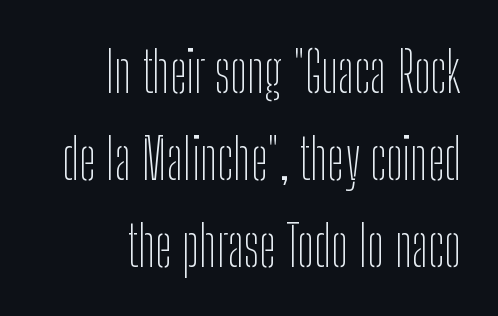
The image shows 56 px thin, condensed sans-serif type, upright; set right-aligned, normal line spacing (1.55x), normal letter spacing, not underlined; low stroke contrast and a medium x-height.
